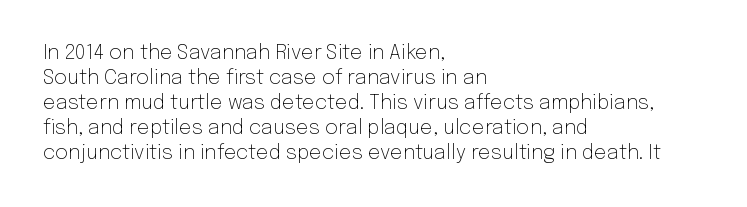
{"italic": "no", "bold": "no", "underline": "no", "align": "left", "line_spacing": "normal", "line_spacing_ratio": 1.25, "letter_spacing": "normal", "letter_spacing_em": 0.0, "glyph_px": 20}
